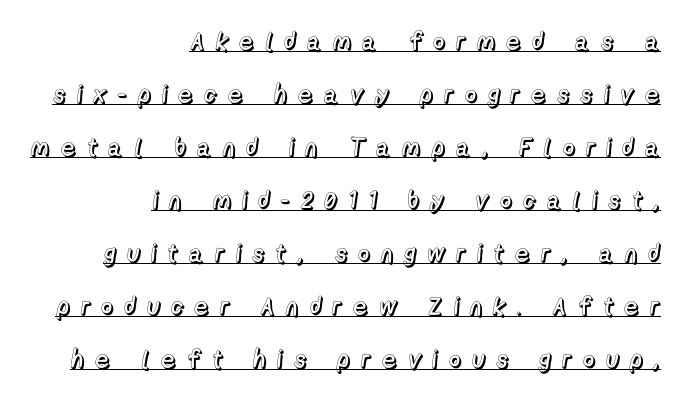
The image shows 25 px text type; set right-aligned, loose line spacing (2.12x), unusually wide letter spacing (+0.39 em), underlined.
